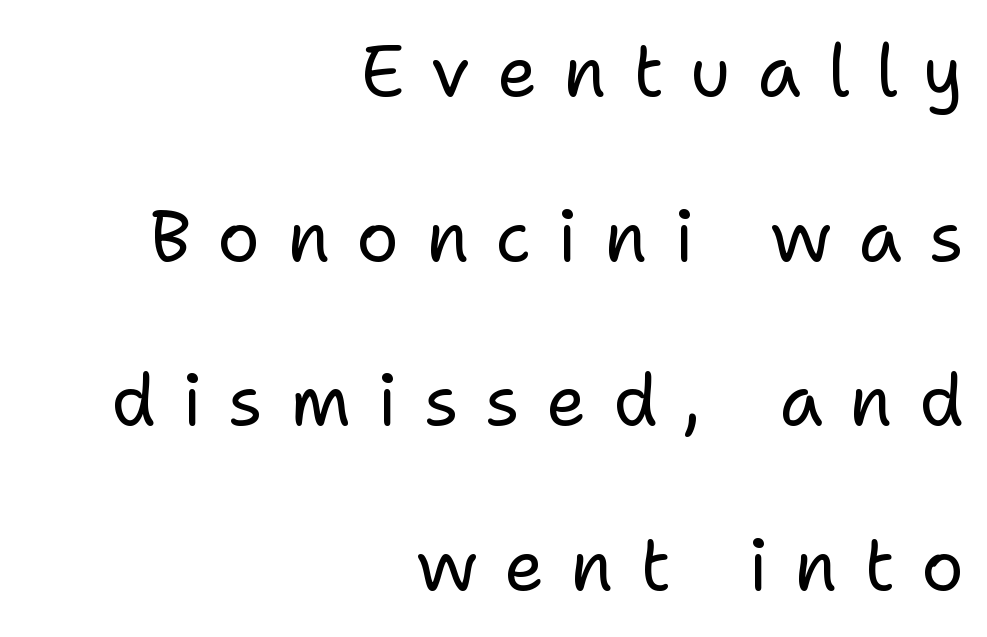
A student would call this right alignment; a typographer would say flush right, rag left. This sample uses expanded letter spacing, leaving extra air between glyphs. Heft: none added — not bold. You can tell it's not italic because the verticals are truly vertical.
